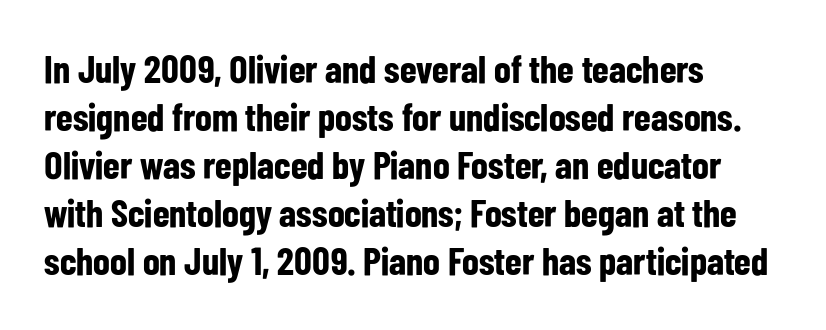
{"serif": "no", "italic": "no", "bold": "yes", "weight": "bold", "width": "condensed", "stroke_contrast": "low", "x_height": "medium", "monospaced": "no", "underline": "no", "align": "left", "line_spacing_ratio": 1.23, "letter_spacing": "normal", "letter_spacing_em": 0.0, "glyph_px": 39}
